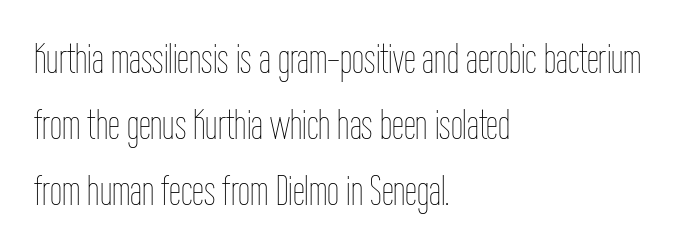
The image shows 43 px thin, condensed type, upright; set left-aligned, normal line spacing (1.54x), normal letter spacing, not underlined; low stroke contrast and a medium x-height.
